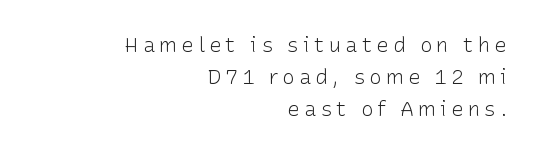
The image shows 21 px text type, upright; set right-aligned, normal line spacing (1.52x), not underlined.
